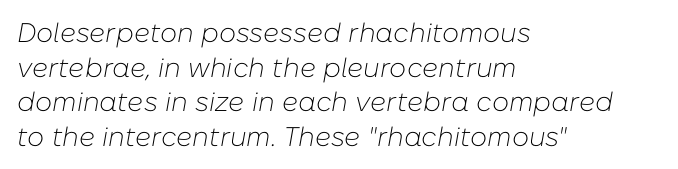
The image shows 27 px text type, italic (leaning right); set left-aligned, normal line spacing (1.28x), normal letter spacing, not underlined.
